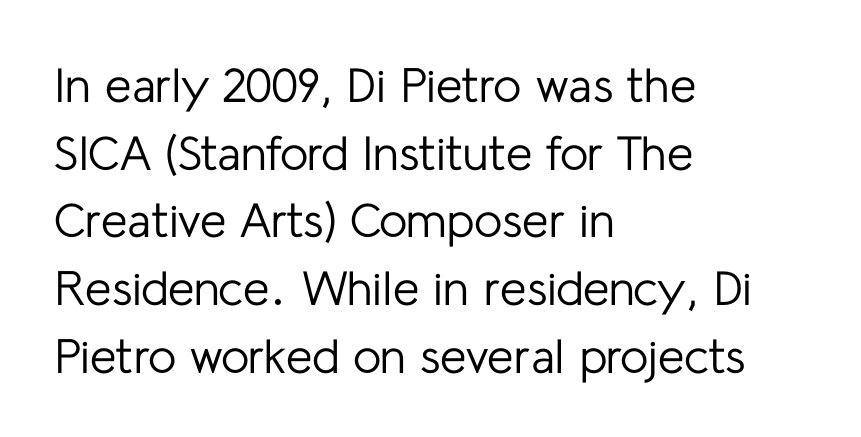
The image shows 48 px regular-weight sans-serif type, upright; set left-aligned, normal line spacing (1.41x), normal letter spacing, not underlined; low stroke contrast and a medium x-height.
